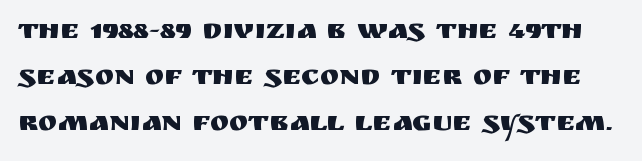
The image shows 29 px sans-serif type, upright; set normal line spacing (1.59x), normal letter spacing, not underlined; medium stroke contrast and a large x-height.
